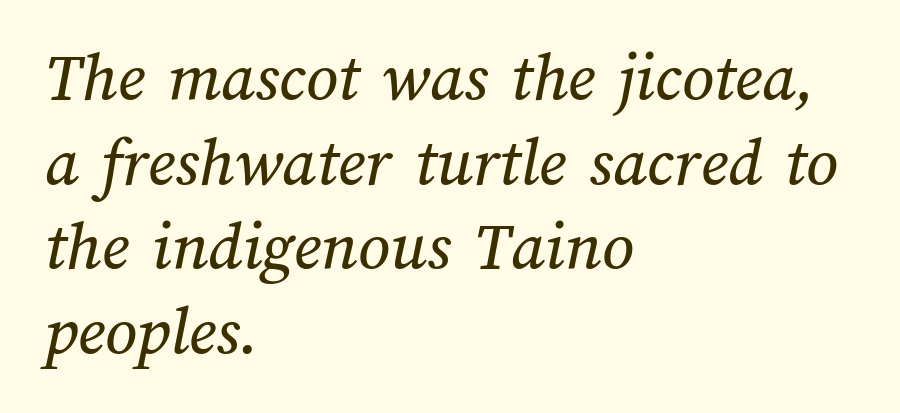
The image shows 70 px text type; set left-aligned, line spacing 1.21x, normal letter spacing, not underlined; medium stroke contrast and a medium x-height.
